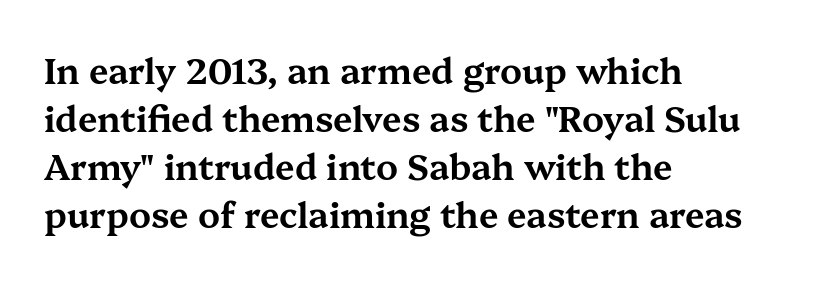
{"serif": "yes", "italic": "no", "width": "wide", "stroke_contrast": "medium", "x_height": "medium", "monospaced": "no", "underline": "no", "align": "left", "line_spacing": "normal", "line_spacing_ratio": 1.37, "letter_spacing": "normal", "letter_spacing_em": 0.0, "glyph_px": 35}
